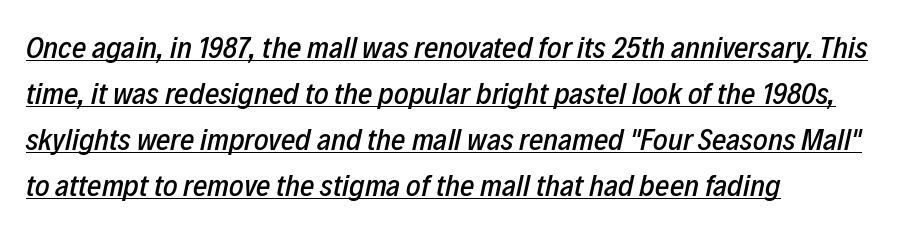
The letters sit at their default tracking, neither squeezed nor spread. The letters are slanted; this is an italic face. The string is rendered with underlining switched on. Alignment: flush left. Proportional: the letters do not fall into vertical columns.
